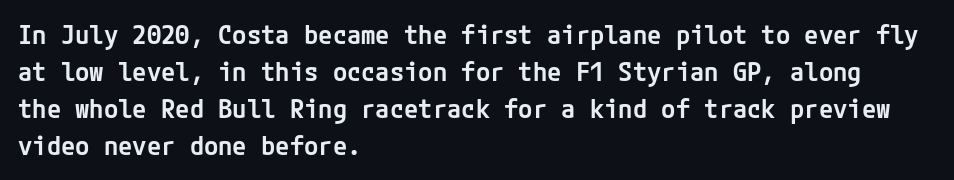
{"italic": "no", "bold": "semi", "underline": "no", "align": "left", "line_spacing": "normal", "line_spacing_ratio": 1.42, "letter_spacing": "normal", "letter_spacing_em": 0.0, "glyph_px": 26}
